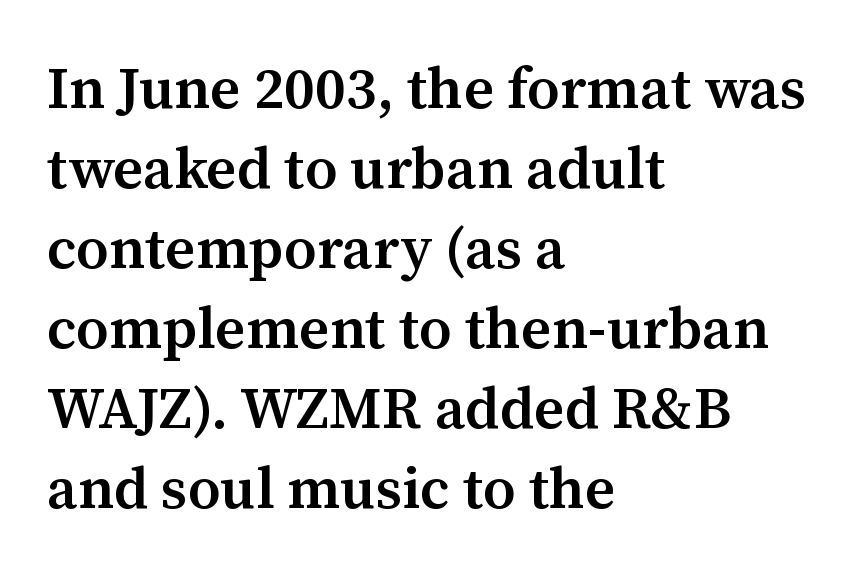
Q: Is the text bold? A: Semi-bold.
Q: Is the text italic (slanted)? A: No, it is upright.
Q: Is the typeface a serif or a sans-serif typeface? A: Serif.
Q: Is the text underlined? A: No.
Q: How is the paragraph aligned? A: Left-aligned.
Q: Is the spacing between letters normal or unusually wide? A: Normal.
Q: Is the spacing between lines tight, normal or loose? A: Normal.
Q: Width (condensed, normal, or wide)? A: Normal.
Q: Stroke contrast? A: Medium.
Q: x-height? A: Medium.
Q: Monospaced? A: No.
